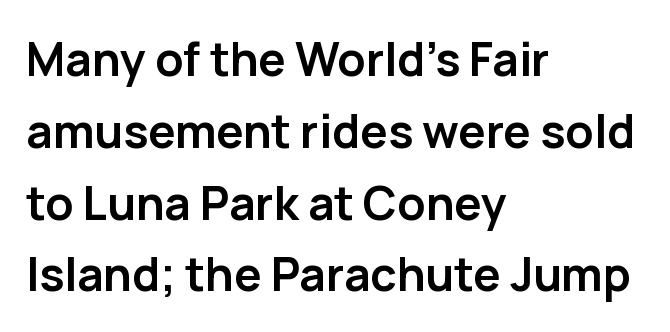
Q: Is the text bold? A: Yes.
Q: Is the text italic (slanted)? A: No, it is upright.
Q: Is the typeface a serif or a sans-serif typeface? A: Sans-serif.
Q: Is the text underlined? A: No.
Q: How is the paragraph aligned? A: Left-aligned.
Q: Is the spacing between letters normal or unusually wide? A: Normal.
Q: Is the spacing between lines tight, normal or loose? A: Normal.
Q: Width (condensed, normal, or wide)? A: Normal.
Q: Stroke contrast? A: Low.
Q: x-height? A: Medium.
Q: Monospaced? A: No.
